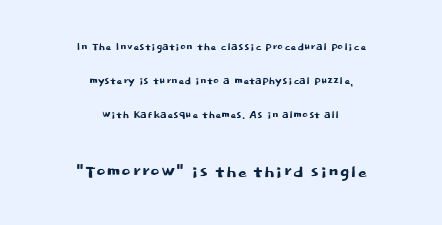
Q: Is the text italic (slanted)? A: No, it is upright.
Q: Is the text underlined? A: No.
Q: How is the paragraph aligned? A: Centered.
Q: Is the spacing between letters normal or unusually wide? A: Normal.
Q: Is the spacing between lines tight, normal or loose? A: Loose.
Q: Which block of text is set in a larger size, the first (top) or the second (bottom)? A: The second (bottom) one.
